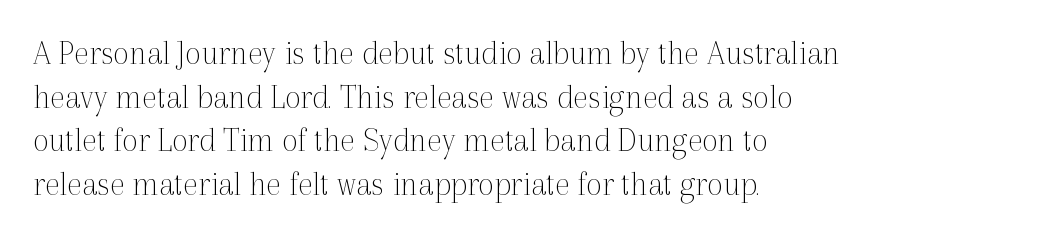
The image shows 35 px thin serif type, upright; set left-aligned, normal line spacing (1.25x), normal letter spacing, not underlined; a medium x-height.
